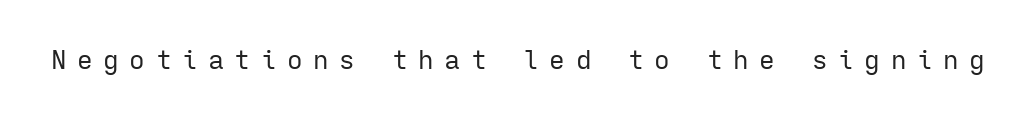
The rendering inserts visible extra space after every character. The characters are drawn with everyday or finer stroke widths. The type sits square on the baseline with zero lean. Anything drawn beneath the words? Only blank space.
